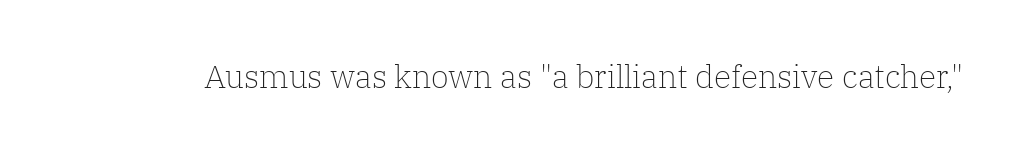
The image shows 32 px light serif type, upright; set normal letter spacing, not underlined; low stroke contrast and a medium x-height.
